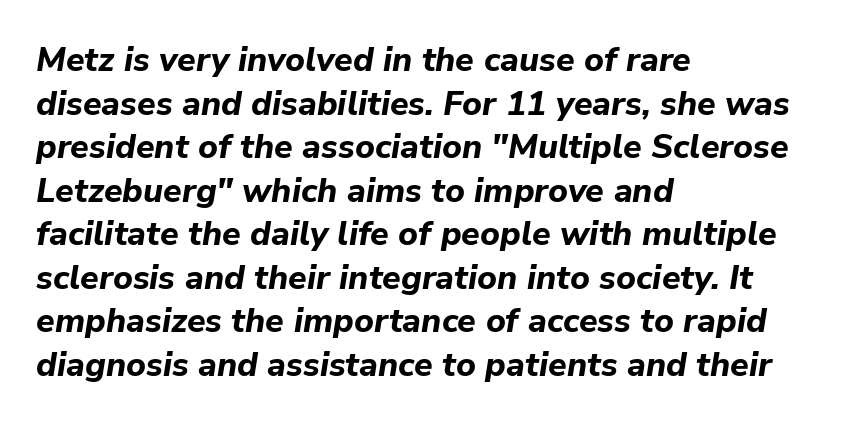
Q: Is the text bold? A: Yes.
Q: Is the text italic (slanted)? A: Yes, it leans right by about 9 degrees.
Q: Is the text underlined? A: No.
Q: How is the paragraph aligned? A: Left-aligned.
Q: Is the spacing between letters normal or unusually wide? A: Normal.
Q: Is the spacing between lines tight, normal or loose? A: Normal.
Q: Width (condensed, normal, or wide)? A: Normal.
Q: Stroke contrast? A: Low.
Q: x-height? A: Medium.
Q: Monospaced? A: No.
